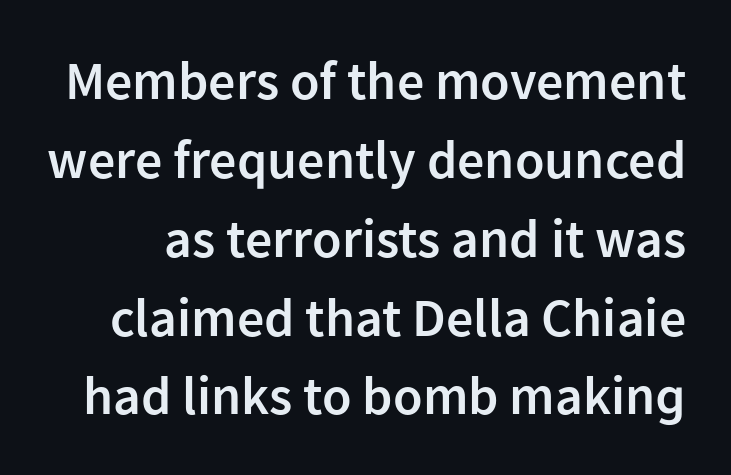
The image shows 54 px semibold sans-serif type, upright; set normal line spacing (1.46x), normal letter spacing, not underlined; low stroke contrast and a medium x-height.
